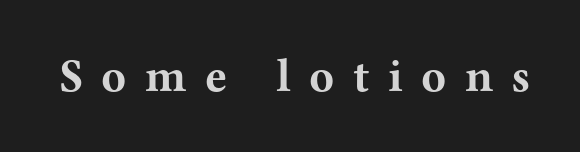
{"serif": "yes", "italic": "no", "bold": "yes", "weight": "bold", "width": "wide", "stroke_contrast": "medium", "x_height": "medium", "monospaced": "no", "underline": "no", "letter_spacing": "wide", "letter_spacing_em": 0.4, "glyph_px": 46}
